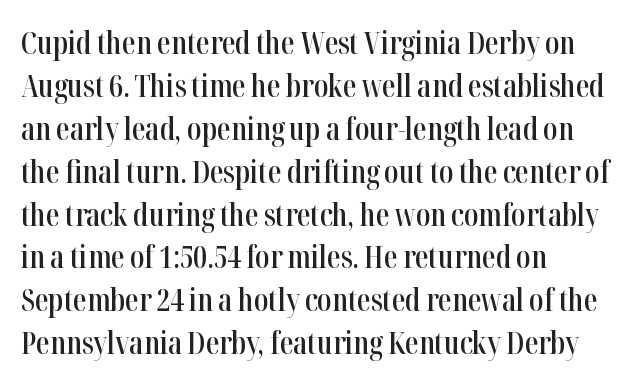
Is there much room between lines? A standard amount, neither cramped nor airy. Line beginnings align vertically; line endings do not. Note: serifs present on the glyphs. These lines are rendered in a variable-pitch font. The zone under the glyphs is completely vacant.
